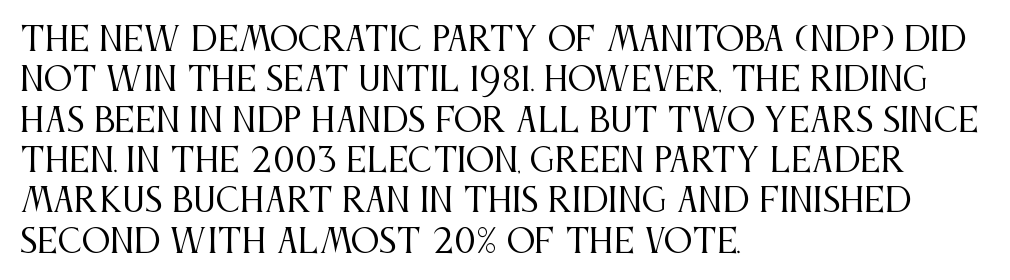
{"serif": "yes", "italic": "no", "bold": "no", "weight": "regular", "width": "condensed", "stroke_contrast": "medium", "x_height": "large", "monospaced": "no", "underline": "no", "align": "left", "line_spacing": "normal", "line_spacing_ratio": 1.26, "letter_spacing": "normal", "letter_spacing_em": 0.0, "glyph_px": 32}
